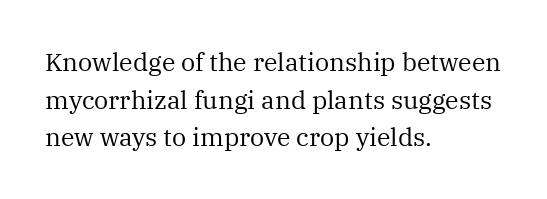
{"italic": "no", "bold": "no", "underline": "no", "align": "left", "line_spacing": "normal", "line_spacing_ratio": 1.51, "letter_spacing": "normal", "letter_spacing_em": 0.0, "glyph_px": 25}
